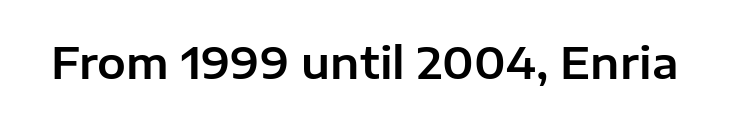
{"serif": "no", "italic": "no", "width": "normal", "stroke_contrast": "low", "x_height": "medium", "monospaced": "no", "underline": "no", "letter_spacing": "normal", "letter_spacing_em": 0.0, "glyph_px": 43}
